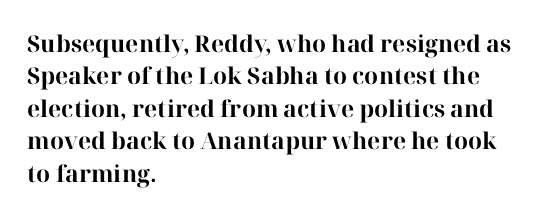
Q: Is the text bold? A: Yes.
Q: Is the text italic (slanted)? A: No, it is upright.
Q: Is the text underlined? A: No.
Q: How is the paragraph aligned? A: Left-aligned.
Q: Is the spacing between letters normal or unusually wide? A: Normal.
Q: Is the spacing between lines tight, normal or loose? A: Normal.
